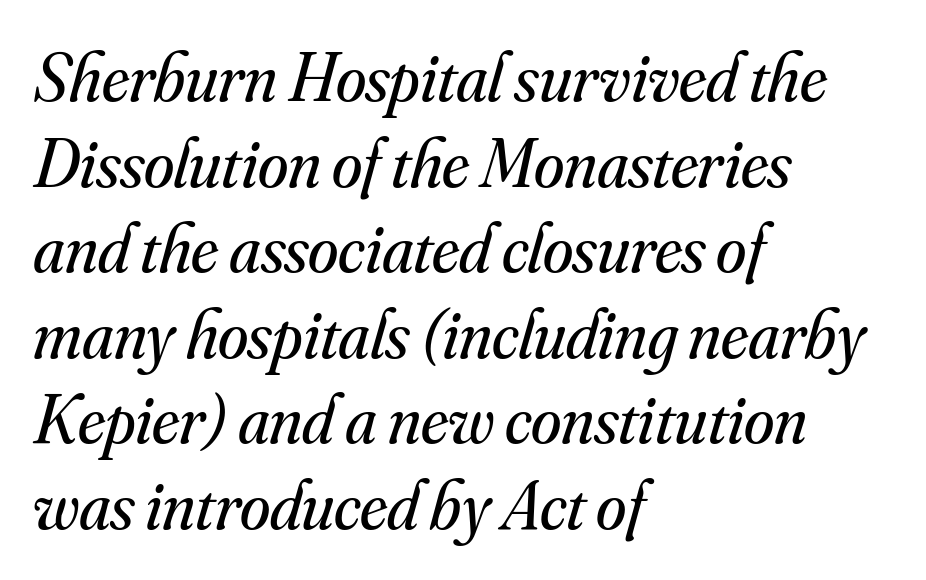
{"serif": "yes", "italic": "yes", "lean": "right", "slant_degrees": 16, "bold": "no", "weight": "regular", "width": "normal", "stroke_contrast": "medium", "x_height": "small", "monospaced": "no", "underline": "no", "align": "left", "line_spacing_ratio": 1.24, "letter_spacing": "normal", "letter_spacing_em": 0.0, "glyph_px": 69}
